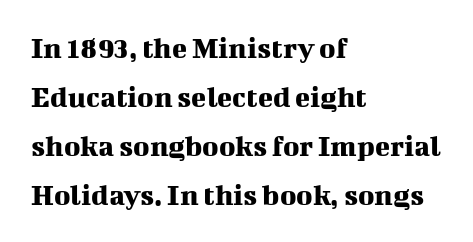
Any mark beneath the type? The region is blank. All the whitespace from short lines collects on the right. This sample keeps an unexceptional amount of space between lines. The axis of the letterforms is exactly vertical.
